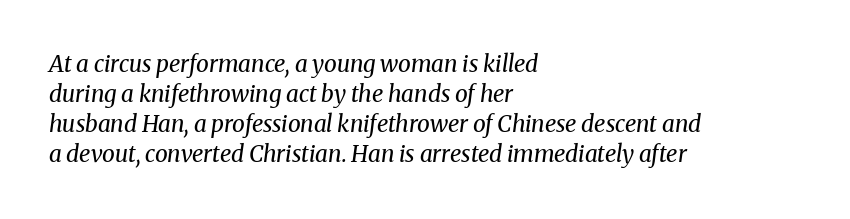
Q: Is the text bold? A: No.
Q: Is the text italic (slanted)? A: Yes, it leans right by about 8 degrees.
Q: Is the text underlined? A: No.
Q: How is the paragraph aligned? A: Left-aligned.
Q: Is the spacing between letters normal or unusually wide? A: Normal.
Q: Is the spacing between lines tight, normal or loose? A: Normal.
